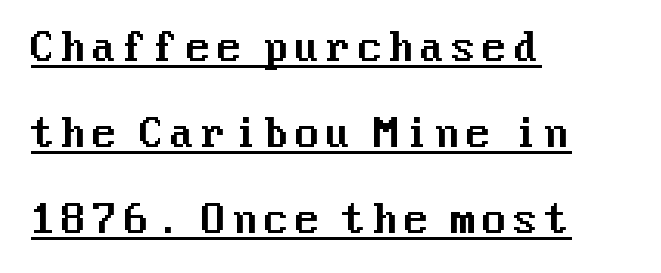
{"serif": "no", "italic": "no", "width": "normal", "stroke_contrast": "medium", "x_height": "medium", "underline": "yes", "align": "left", "line_spacing": "loose", "line_spacing_ratio": 2.26, "glyph_px": 38}
